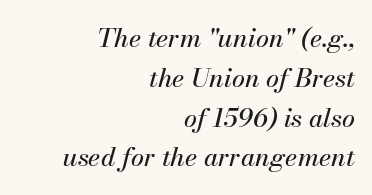
Just letters on the line, the space beneath them empty. The compositor pushed each line to the right boundary. You can tell it's italic because the verticals aren't actually vertical. A normal amount of white space separates one row of letters from the next. Short note: letters normally spaced.
